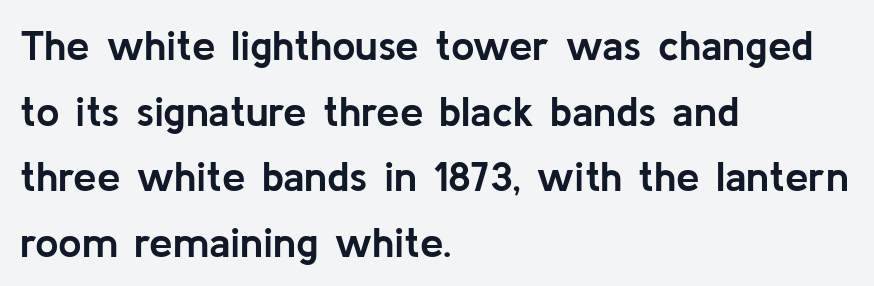
The image shows 42 px semibold sans-serif type, upright; set left-aligned, normal line spacing (1.56x), normal letter spacing, not underlined; low stroke contrast and a medium x-height.
